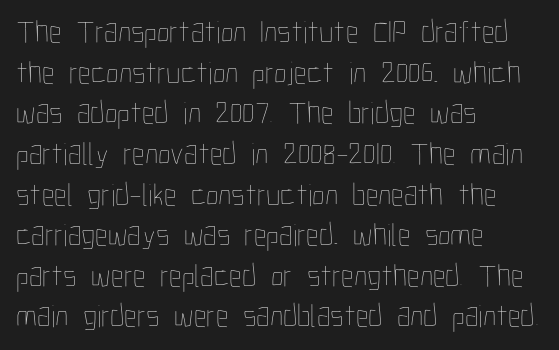
The image shows 32 px thin, condensed type, upright; set left-aligned, normal line spacing (1.27x), normal letter spacing, not underlined; low stroke contrast and a medium x-height.
